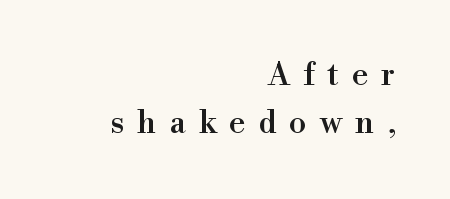
The rendering uses natural spacing where letterforms have individual widths. The strip under each line holds only bare page. Summary of vertical rhythm: regular, with standard interline spacing. Examine the stroke ends and you'll spot serifs.
